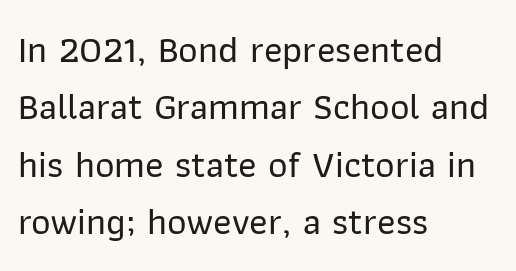
{"serif": "no", "italic": "no", "width": "normal", "stroke_contrast": "low", "x_height": "medium", "monospaced": "no", "underline": "no", "align": "left", "line_spacing": "normal", "line_spacing_ratio": 1.51, "letter_spacing": "normal", "letter_spacing_em": 0.0, "glyph_px": 38}
